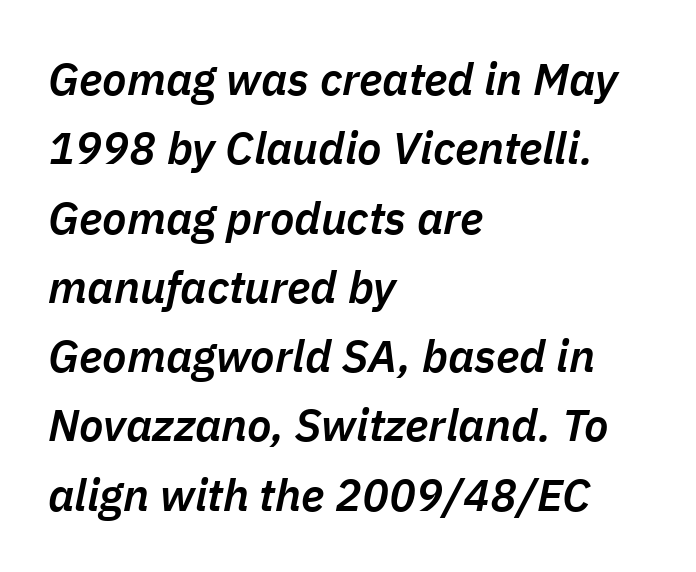
Summary of weight: moderately heavy, a semibold. Students, observe: this is what conventionally led text looks like. This rendering leaves character spacing at its baseline value. Each line starts at the same left margin while the right side varies. Each letter keeps its own natural width here, so spacing adapts to shape.
